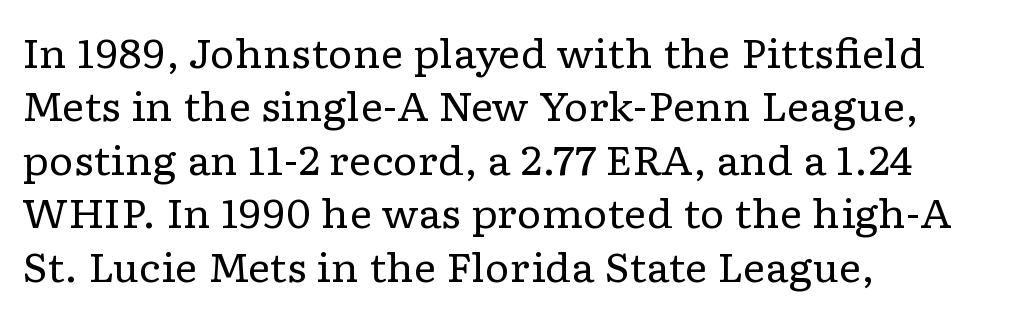
The image shows 39 px regular-weight, wide serif type, upright; set left-aligned, normal line spacing (1.37x), normal letter spacing, not underlined; low stroke contrast and a medium x-height.
